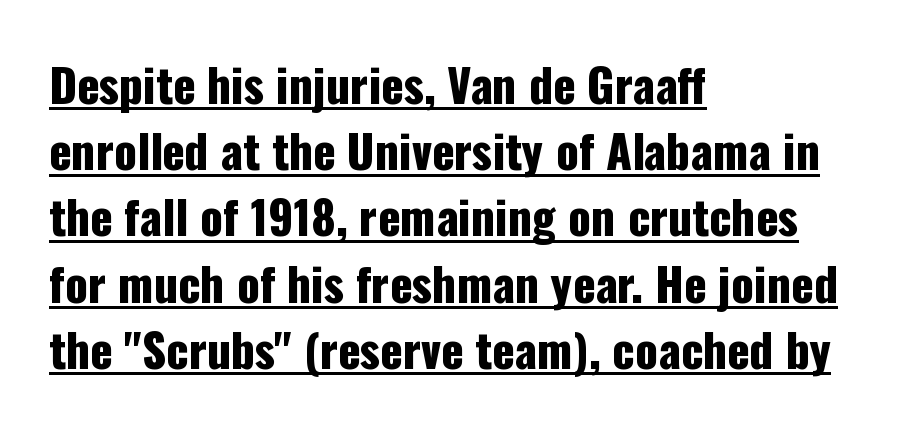
Q: Is the text italic (slanted)? A: No, it is upright.
Q: Is the typeface a serif or a sans-serif typeface? A: Sans-serif.
Q: Is the text underlined? A: Yes.
Q: How is the paragraph aligned? A: Left-aligned.
Q: Is the spacing between letters normal or unusually wide? A: Normal.
Q: Is the spacing between lines tight, normal or loose? A: Normal.
Q: Width (condensed, normal, or wide)? A: Condensed.
Q: Stroke contrast? A: Low.
Q: x-height? A: Medium.
Q: Monospaced? A: No.
